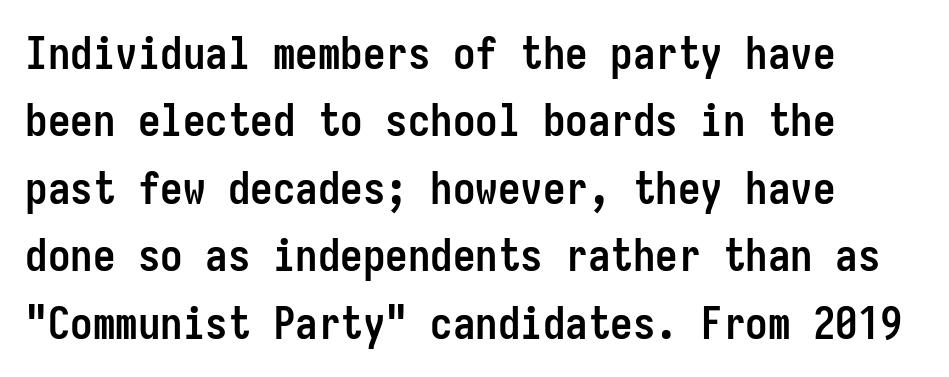
{"serif": "no", "italic": "no", "bold": "yes", "weight": "semibold", "width": "condensed", "stroke_contrast": "low", "x_height": "medium", "monospaced": "yes", "underline": "no", "line_spacing": "normal", "line_spacing_ratio": 1.5, "letter_spacing": "normal", "letter_spacing_em": 0.0, "glyph_px": 45}
